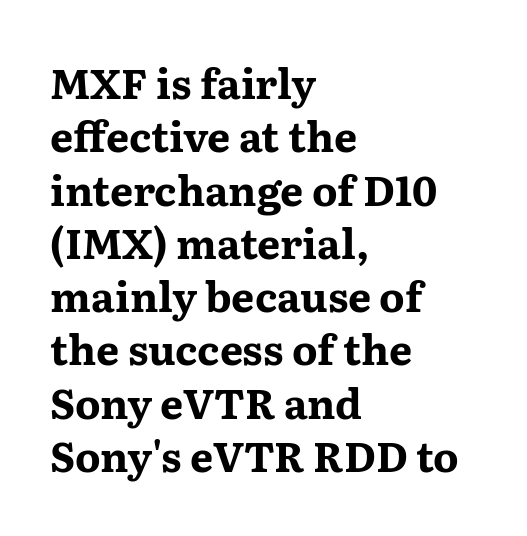
What weight is shown? A full bold with thick strokes. Regular leading. There is no visible air inserted between adjacent glyphs. Any mark beneath the type? The region is blank.
